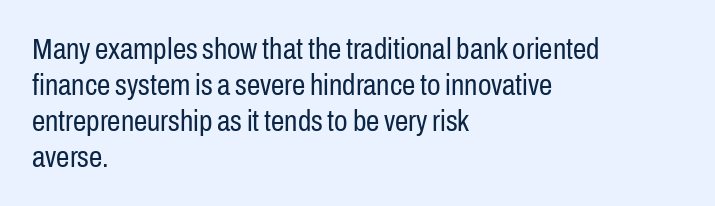
Q: Is the text bold? A: No.
Q: Is the text italic (slanted)? A: No, it is upright.
Q: Is the typeface a serif or a sans-serif typeface? A: Sans-serif.
Q: Is the text underlined? A: No.
Q: How is the paragraph aligned? A: Left-aligned.
Q: Is the spacing between letters normal or unusually wide? A: Normal.
Q: Width (condensed, normal, or wide)? A: Condensed.
Q: Stroke contrast? A: Low.
Q: x-height? A: Medium.
Q: Monospaced? A: No.
